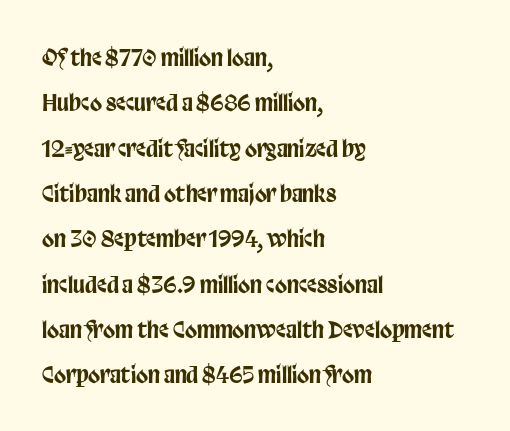
Q: Is the text italic (slanted)? A: No, it is upright.
Q: Is the text underlined? A: No.
Q: How is the paragraph aligned? A: Left-aligned.
Q: Is the spacing between letters normal or unusually wide? A: Normal.
Q: Is the spacing between lines tight, normal or loose? A: Loose.
